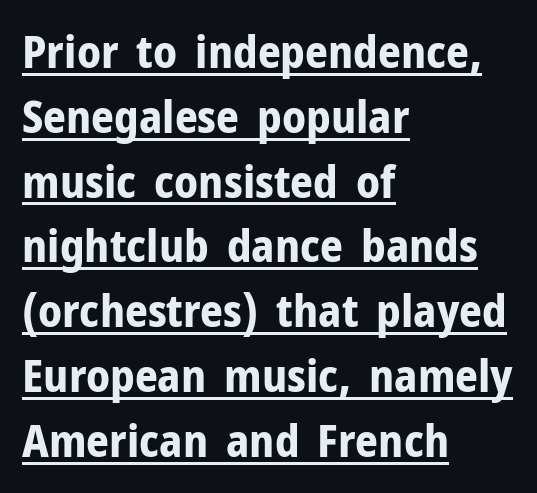
This rendering leaves character spacing at its baseline value. The rendered words wear a rule along their underside. The passage shown is typeset with a sans-serif family. The letters advance in unequal steps, a hallmark of proportional type. This sample is left-justified, so line endings fall wherever the words run out.
